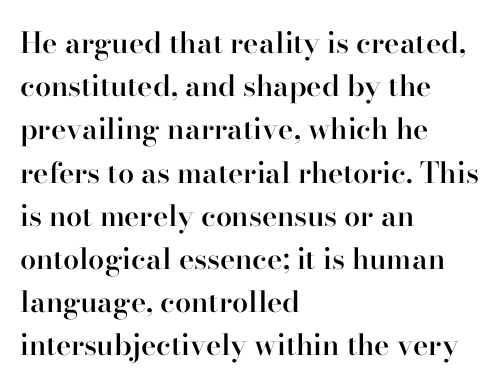
In terms of letterform style, serifs are clearly present. The rows are spaced the way most documents space them. Teacher's note: observe the even left margin — that is flush-left alignment. Do the characters align in a grid? No, the font is proportional.
